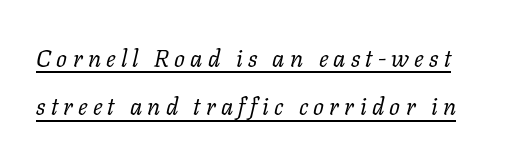
The image shows 24 px text type, italic (leaning right); set loose line spacing (2.02x), unusually wide letter spacing (+0.22 em), underlined.
